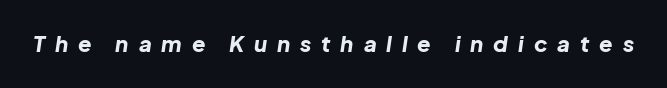
Q: Is the text bold? A: Yes.
Q: Is the text italic (slanted)? A: Yes, it leans right by about 8 degrees.
Q: Is the text underlined? A: No.
Q: Is the spacing between letters normal or unusually wide? A: Unusually wide.
